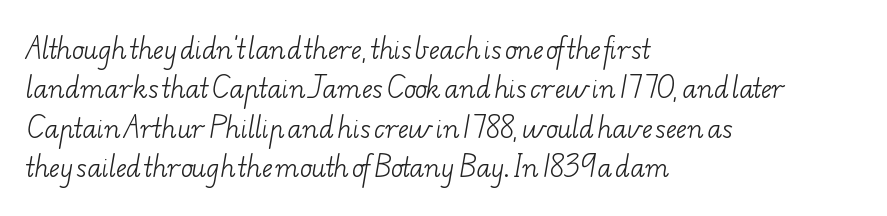
{"bold": "no", "underline": "no", "align": "left", "line_spacing": "normal", "line_spacing_ratio": 1.58, "letter_spacing": "normal", "letter_spacing_em": 0.0, "glyph_px": 25}
